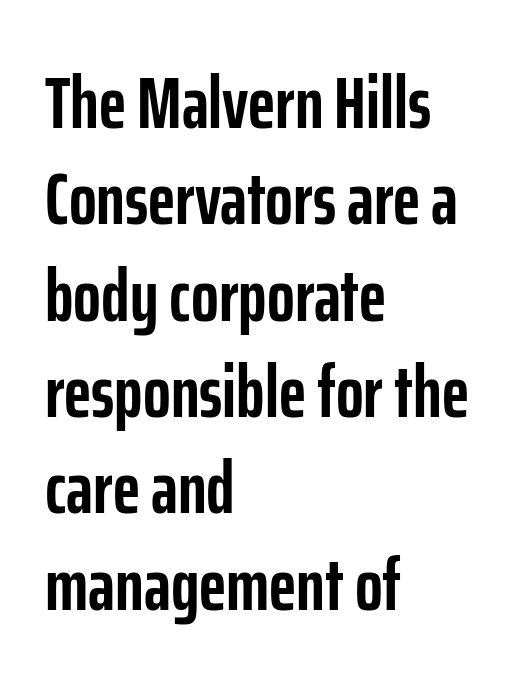
{"serif": "no", "italic": "no", "bold": "yes", "weight": "semibold", "width": "condensed", "stroke_contrast": "low", "x_height": "medium", "monospaced": "no", "underline": "no", "align": "left", "line_spacing": "normal", "line_spacing_ratio": 1.32, "letter_spacing": "normal", "letter_spacing_em": 0.0, "glyph_px": 73}
